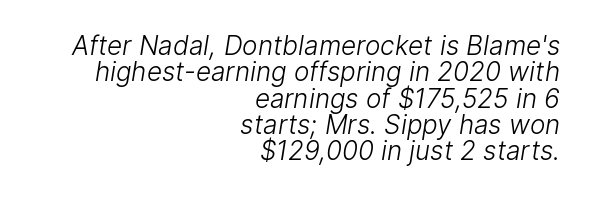
The image shows 26 px text type; set right-aligned, tight line spacing (1.01x), normal letter spacing, not underlined.
